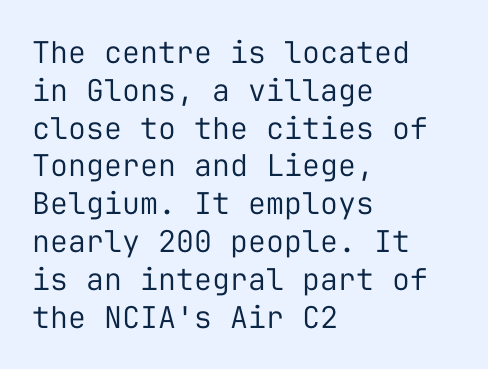
Q: Is the text bold? A: No.
Q: Is the text italic (slanted)? A: No, it is upright.
Q: Is the typeface a serif or a sans-serif typeface? A: Sans-serif.
Q: Is the text underlined? A: No.
Q: How is the paragraph aligned? A: Left-aligned.
Q: Is the spacing between letters normal or unusually wide? A: Normal.
Q: Is the spacing between lines tight, normal or loose? A: Normal.
Q: Width (condensed, normal, or wide)? A: Normal.
Q: Stroke contrast? A: Low.
Q: x-height? A: Medium.
Q: Monospaced? A: Yes.
